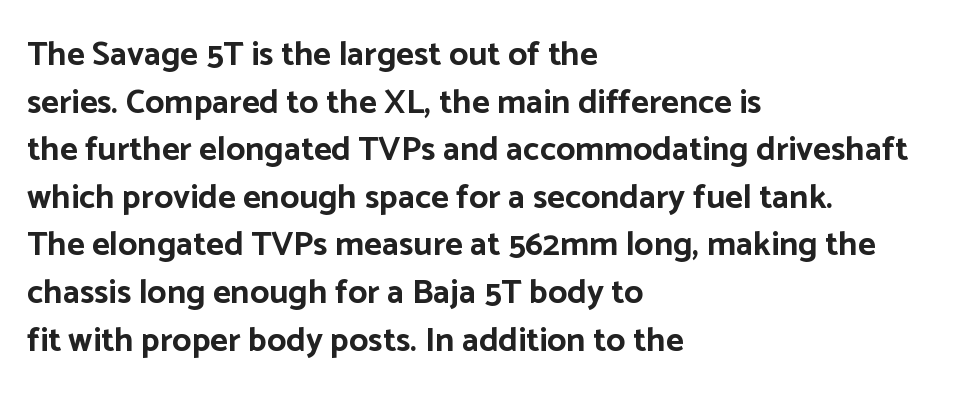
{"serif": "no", "italic": "no", "bold": "yes", "weight": "bold", "width": "normal", "stroke_contrast": "low", "x_height": "medium", "monospaced": "no", "underline": "no", "align": "left", "line_spacing": "normal", "line_spacing_ratio": 1.4, "letter_spacing": "normal", "letter_spacing_em": 0.0, "glyph_px": 34}
